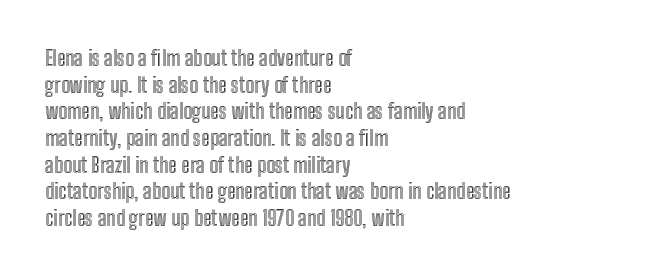
The image shows 21 px text type, upright; set left-aligned, normal line spacing (1.27x), normal letter spacing, not underlined.
